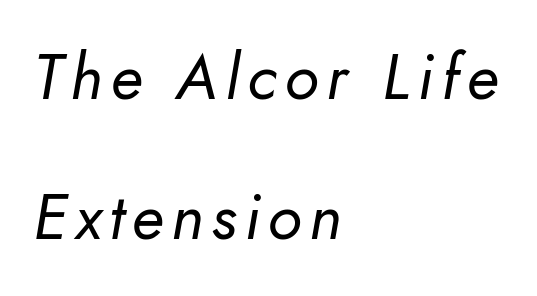
{"italic": "yes", "lean": "right", "slant_degrees": 10, "bold": "no", "weight": "regular", "width": "normal", "stroke_contrast": "low", "x_height": "small", "monospaced": "no", "underline": "no", "align": "left", "line_spacing": "loose", "line_spacing_ratio": 2.19, "glyph_px": 64}
